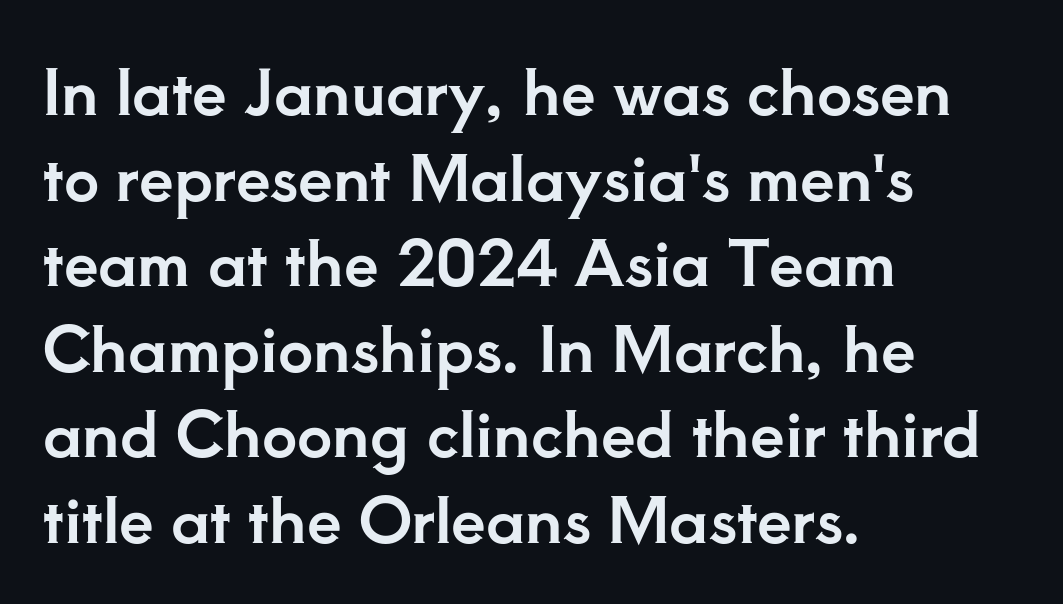
Line spacing here is normal. When letters stand straight like this, we call the style roman or upright. Left-aligned paragraph, ragged on the right. Each letter keeps its own natural width here, so spacing adapts to shape.
